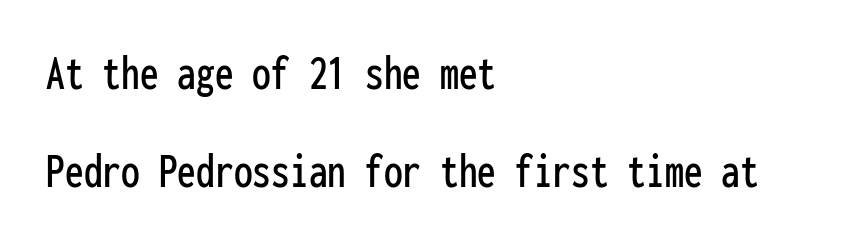
Q: Is the text italic (slanted)? A: No, it is upright.
Q: Is the typeface a serif or a sans-serif typeface? A: Sans-serif.
Q: Is the text underlined? A: No.
Q: How is the paragraph aligned? A: Left-aligned.
Q: Is the spacing between letters normal or unusually wide? A: Normal.
Q: Is the spacing between lines tight, normal or loose? A: Loose.
Q: Width (condensed, normal, or wide)? A: Condensed.
Q: Stroke contrast? A: Low.
Q: x-height? A: Medium.
Q: Monospaced? A: Yes.
